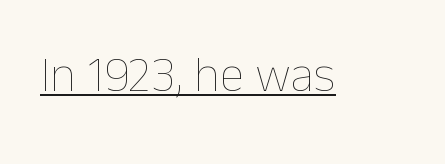
The image shows 50 px thin type, upright; set normal letter spacing, underlined; low stroke contrast and a medium x-height.
